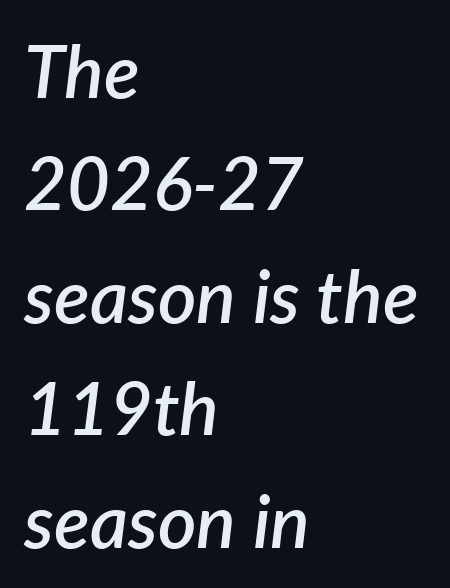
Any mark beneath the type? The region is blank. Character widths vary here, with narrow letters taking less room than wide ones. Leading: standard. Compared with a centered layout, this one pins lines to the left instead. Compared with typical body copy, the letter spacing here is the same. The font's italic variant was chosen for this text.
